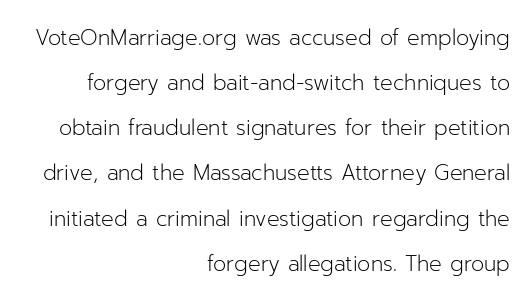
The image shows 21 px text type, upright; set right-aligned, loose line spacing (2.15x), normal letter spacing, not underlined.
